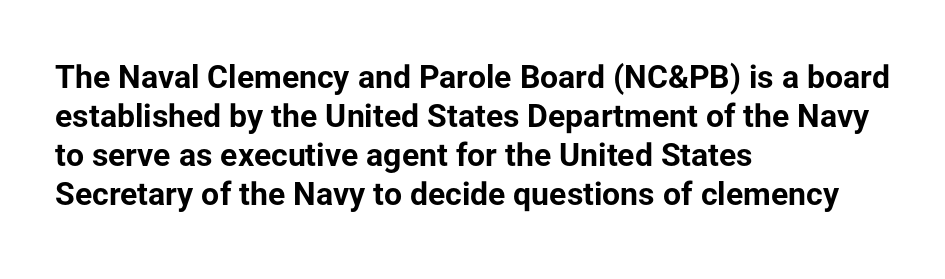
The image shows 32 px bold sans-serif type, upright; set left-aligned, line spacing 1.22x, normal letter spacing, not underlined; low stroke contrast and a medium x-height.
